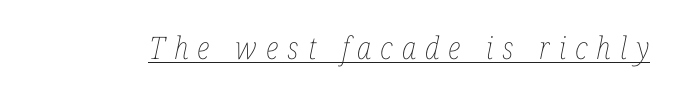
{"italic": "yes", "lean": "right", "slant_degrees": 12, "bold": "no", "weight": "thin", "width": "condensed", "stroke_contrast": "low", "x_height": "medium", "monospaced": "no", "underline": "yes", "letter_spacing": "wide", "letter_spacing_em": 0.29, "glyph_px": 31}
